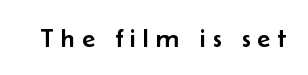
Underline: absent. Each word looks stretched out because of the extra space between its letters. Tall strokes in this sample are plumb rather than angled.
